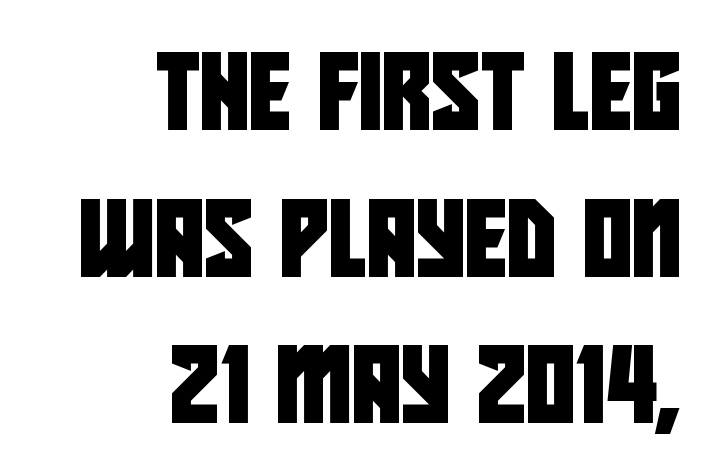
{"serif": "no", "width": "condensed", "stroke_contrast": "low", "x_height": "large", "monospaced": "no", "underline": "no", "align": "right", "line_spacing": "loose", "line_spacing_ratio": 1.93, "letter_spacing": "normal", "letter_spacing_em": 0.0, "glyph_px": 76}
